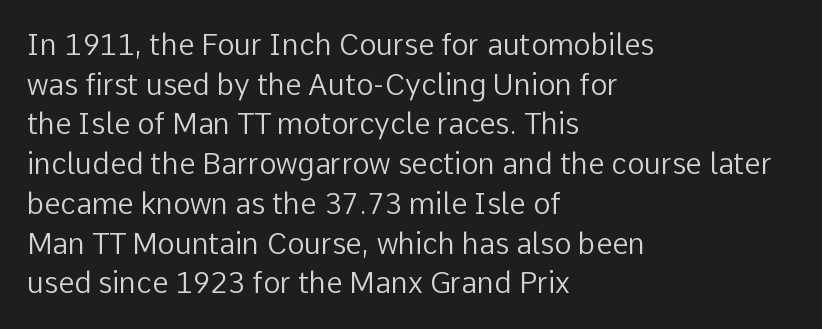
The image shows 29 px regular-weight sans-serif type, upright; set left-aligned, normal line spacing (1.37x), normal letter spacing, not underlined; low stroke contrast and a medium x-height.
